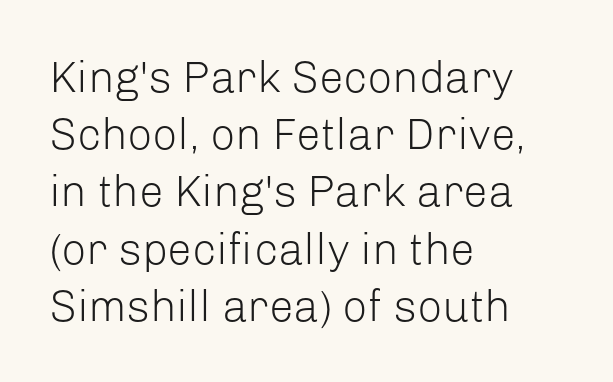
Q: Is the text bold? A: No.
Q: Is the text italic (slanted)? A: No, it is upright.
Q: Is the typeface a serif or a sans-serif typeface? A: Sans-serif.
Q: Is the text underlined? A: No.
Q: How is the paragraph aligned? A: Left-aligned.
Q: Is the spacing between letters normal or unusually wide? A: Normal.
Q: Is the spacing between lines tight, normal or loose? A: Normal.
Q: Width (condensed, normal, or wide)? A: Normal.
Q: Stroke contrast? A: Low.
Q: x-height? A: Medium.
Q: Monospaced? A: No.
